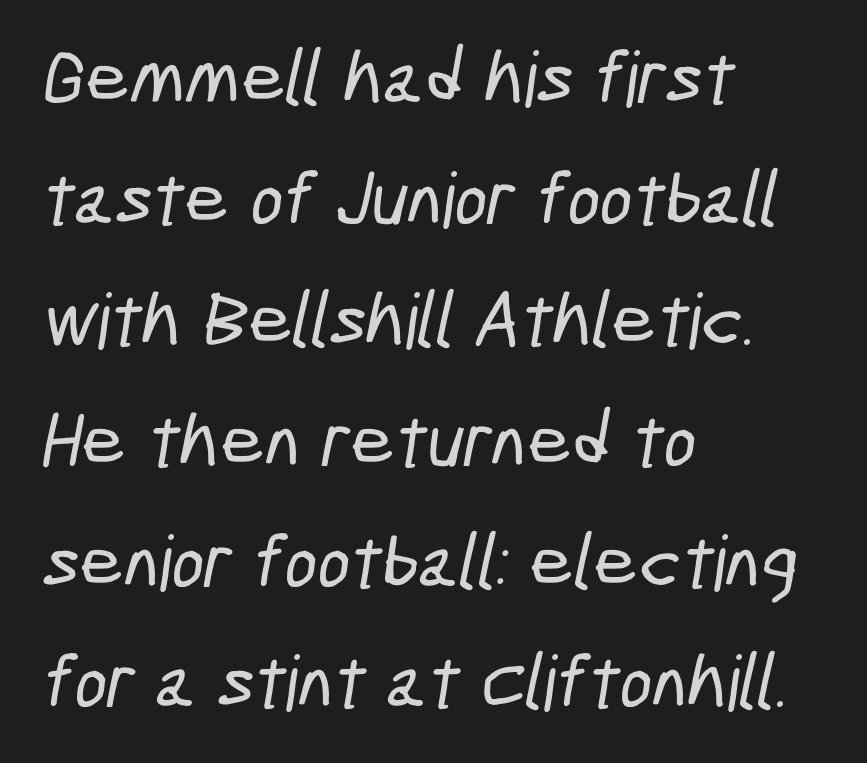
Q: Is the typeface a serif or a sans-serif typeface? A: Sans-serif.
Q: Is the text underlined? A: No.
Q: How is the paragraph aligned? A: Left-aligned.
Q: Is the spacing between letters normal or unusually wide? A: Normal.
Q: Is the spacing between lines tight, normal or loose? A: Normal.
Q: Width (condensed, normal, or wide)? A: Condensed.
Q: Stroke contrast? A: Low.
Q: x-height? A: Medium.
Q: Monospaced? A: No.
